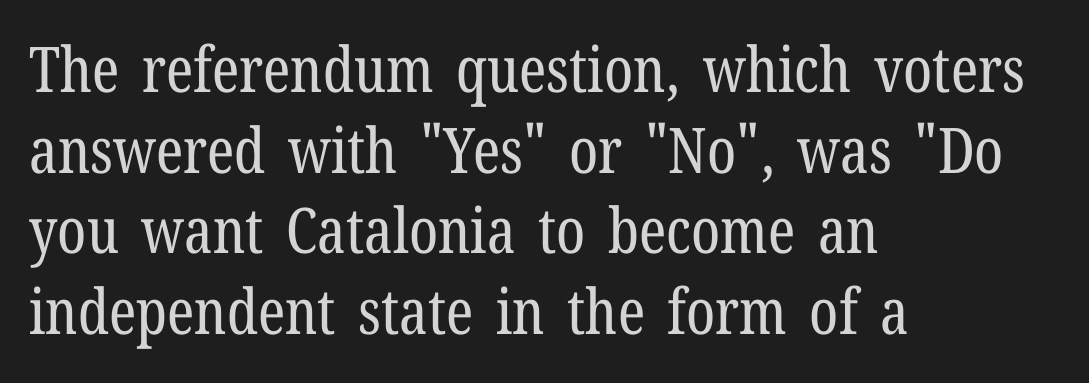
The image shows 63 px regular-weight, condensed serif type, upright; set left-aligned, normal line spacing (1.28x), normal letter spacing, not underlined; low stroke contrast and a medium x-height.
